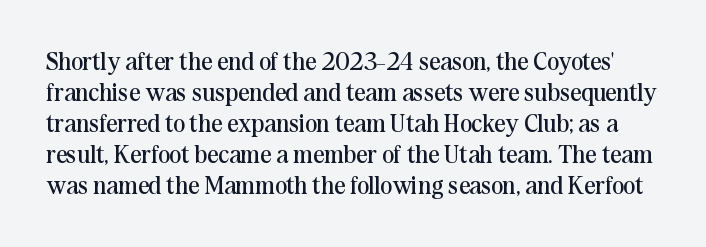
Q: Is the text bold? A: No.
Q: Is the text italic (slanted)? A: No, it is upright.
Q: Is the text underlined? A: No.
Q: Is the spacing between letters normal or unusually wide? A: Normal.
